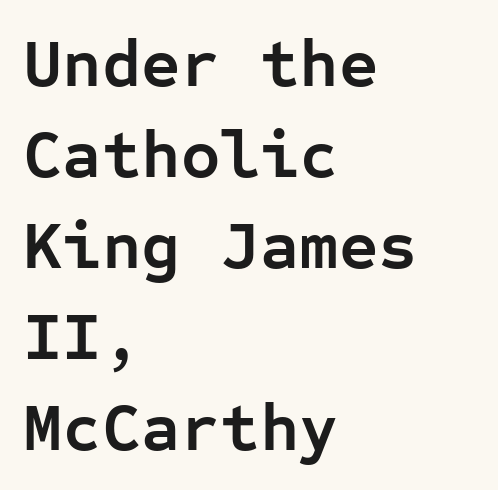
The specimen omits any rule beneath the text block's lines. This is heavy type, rendered in bold. You can tell it's not italic because the verticals are truly vertical. Characters follow at the spacing the type designer built in. Compared with a centered layout, this one pins lines to the left instead.
